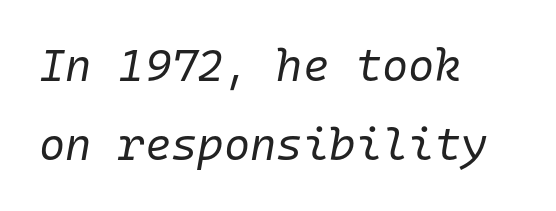
{"italic": "yes", "lean": "right", "slant_degrees": 10, "bold": "no", "weight": "regular", "width": "normal", "stroke_contrast": "low", "x_height": "medium", "monospaced": "yes", "underline": "no", "align": "left", "line_spacing_ratio": 1.76, "letter_spacing": "normal", "letter_spacing_em": 0.0, "glyph_px": 45}
